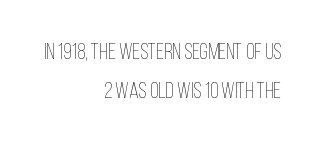
Q: Is the text bold? A: No.
Q: Is the text italic (slanted)? A: No, it is upright.
Q: Is the text underlined? A: No.
Q: How is the paragraph aligned? A: Right-aligned.
Q: Is the spacing between letters normal or unusually wide? A: Normal.
